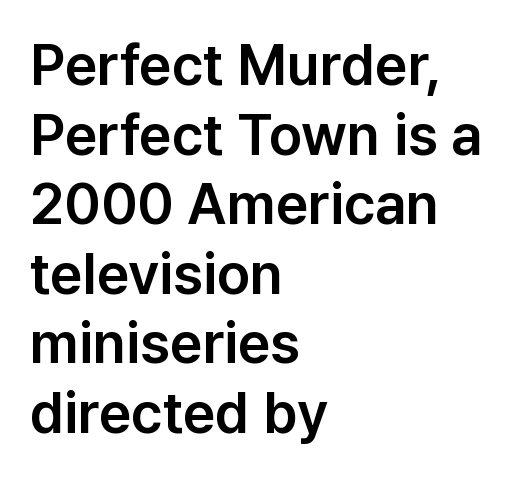
{"serif": "no", "italic": "no", "width": "normal", "stroke_contrast": "low", "x_height": "medium", "monospaced": "no", "underline": "no", "align": "left", "line_spacing_ratio": 1.22, "letter_spacing": "normal", "letter_spacing_em": 0.0, "glyph_px": 57}
